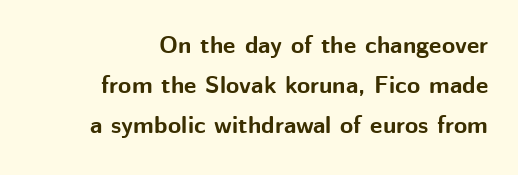
The lettering holds an erect, upright posture throughout. Teacher's note: observe the even right margin — that is flush-right alignment. Normally led — the rows are evenly, conventionally spaced. How are the letters spaced? Ordinarily, with no added tracking. Weight: bold.
